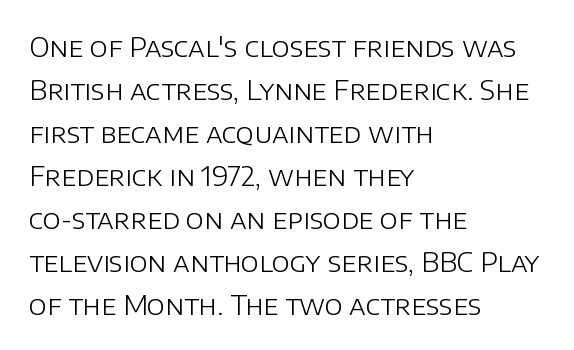
Line beginnings align vertically; line endings do not. Quick note: not italic, upright. No chunkiness to these letters — they're not bold. Default kerning and tracking; the words read as compact shapes.
